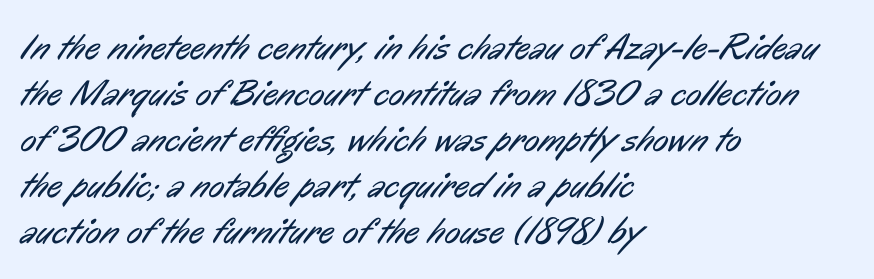
The image shows 37 px regular-weight, condensed sans-serif type; set left-aligned, line spacing 1.24x, normal letter spacing, not underlined; low stroke contrast and a medium x-height.
